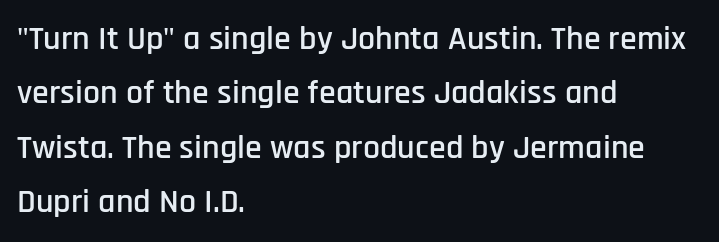
{"serif": "no", "italic": "no", "width": "condensed", "stroke_contrast": "low", "x_height": "large", "monospaced": "no", "underline": "no", "align": "left", "line_spacing": "normal", "line_spacing_ratio": 1.6, "letter_spacing": "normal", "letter_spacing_em": 0.0, "glyph_px": 34}
